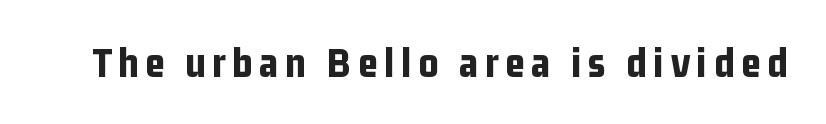
The image shows 43 px bold, condensed sans-serif type, upright; set not underlined; low stroke contrast and a medium x-height.
